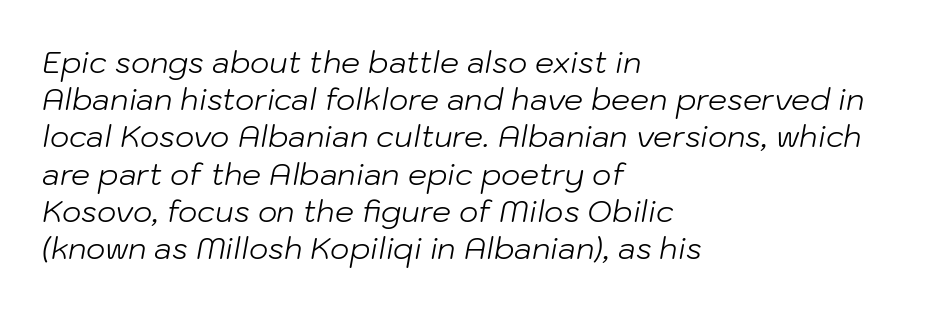
The passage shown is typed in a proportional face where columns would drift. No letter is thick-stroked: the sample isn't bold. What stands out about the letter spacing? Nothing — it is the standard amount. Horizontally, the lines are justified to the leading edge only.
